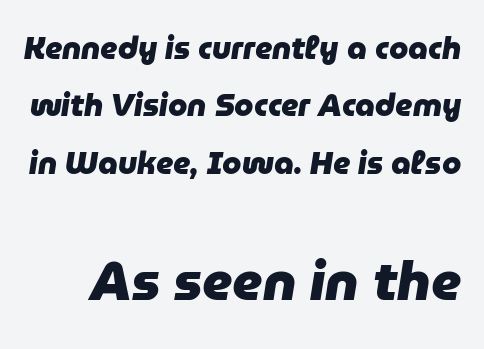
The image shows 54 px heavy type, italic (leaning right); set line spacing 1.85x, normal letter spacing, not underlined; the second (bottom) block is 1.74x larger; low stroke contrast and a medium x-height.
